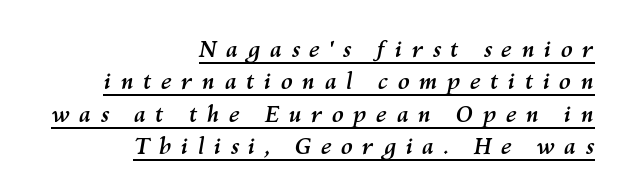
Q: Is the text bold? A: Yes.
Q: Is the text italic (slanted)? A: Yes, it leans right by about 10 degrees.
Q: Is the text underlined? A: Yes.
Q: How is the paragraph aligned? A: Right-aligned.
Q: Is the spacing between letters normal or unusually wide? A: Unusually wide.
Q: Is the spacing between lines tight, normal or loose? A: Normal.
